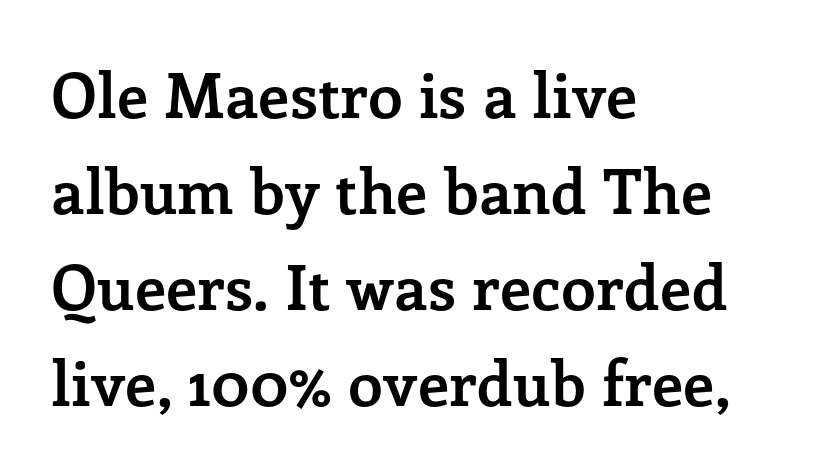
The image shows 62 px semibold serif type, upright; set left-aligned, normal line spacing (1.55x), normal letter spacing, not underlined; low stroke contrast and a medium x-height.
